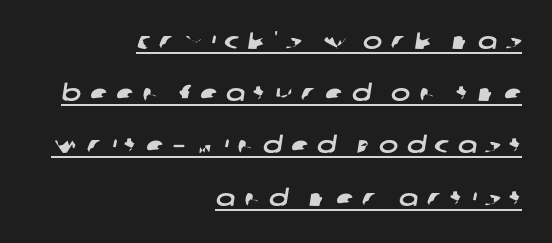
The image shows 23 px text type; set right-aligned, loose line spacing (2.27x), unusually wide letter spacing (+0.37 em), underlined.
